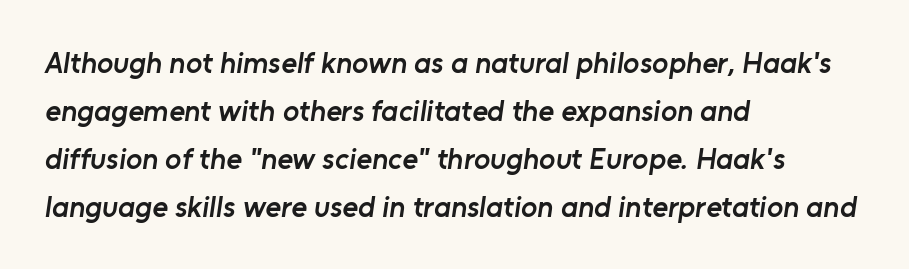
Q: Is the text bold? A: Semi-bold.
Q: Is the typeface a serif or a sans-serif typeface? A: Sans-serif.
Q: Is the text underlined? A: No.
Q: How is the paragraph aligned? A: Left-aligned.
Q: Is the spacing between letters normal or unusually wide? A: Normal.
Q: Is the spacing between lines tight, normal or loose? A: Normal.
Q: Width (condensed, normal, or wide)? A: Normal.
Q: Stroke contrast? A: Low.
Q: x-height? A: Medium.
Q: Monospaced? A: No.
